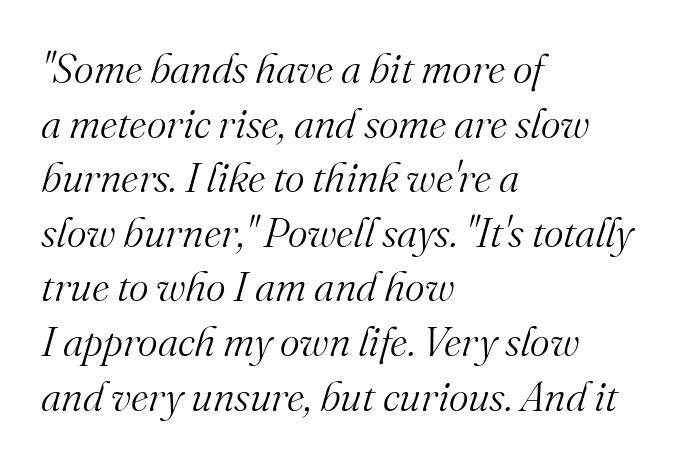
The image shows 42 px light serif type, italic (leaning right); set left-aligned, normal line spacing (1.3x), normal letter spacing, not underlined; medium stroke contrast and a small x-height.
